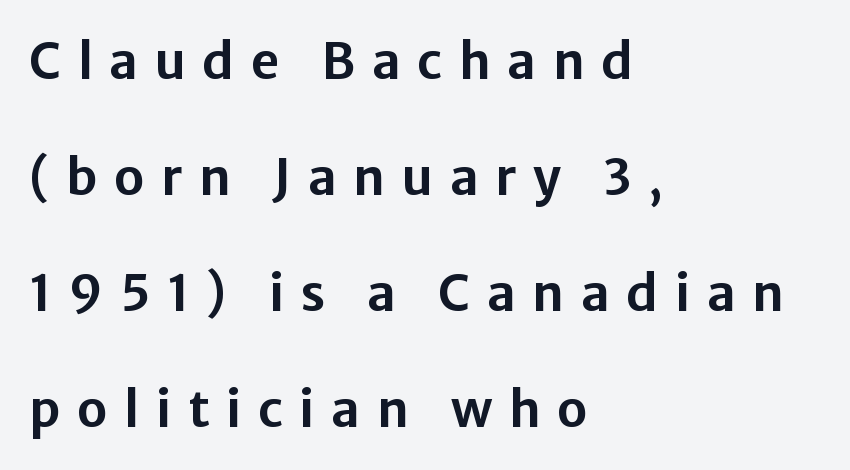
Q: Is the text italic (slanted)? A: No, it is upright.
Q: Is the typeface a serif or a sans-serif typeface? A: Sans-serif.
Q: Is the text underlined? A: No.
Q: How is the paragraph aligned? A: Left-aligned.
Q: Is the spacing between letters normal or unusually wide? A: Unusually wide.
Q: Is the spacing between lines tight, normal or loose? A: Loose.
Q: Width (condensed, normal, or wide)? A: Normal.
Q: Stroke contrast? A: Low.
Q: x-height? A: Medium.
Q: Monospaced? A: No.
